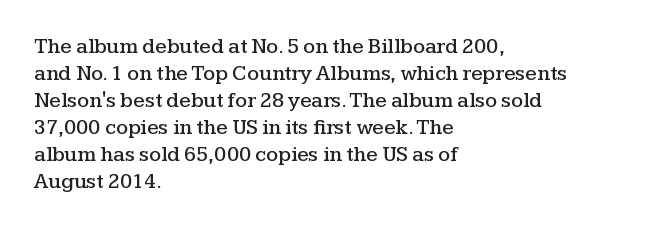
The letters stand straight up with perfectly vertical stems. Tracking here is standard; glyphs follow each other at the usual distance. Whoever set this chose a conventional vertical rhythm. The paragraph has a hard left edge and a soft right edge. Has an underline been added? It has not.
